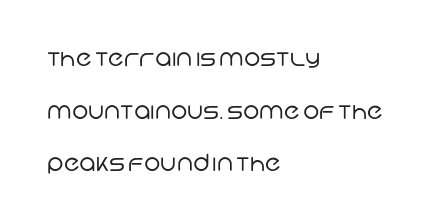
The image shows 23 px text type; set left-aligned, loose line spacing (2.29x), normal letter spacing, not underlined.
